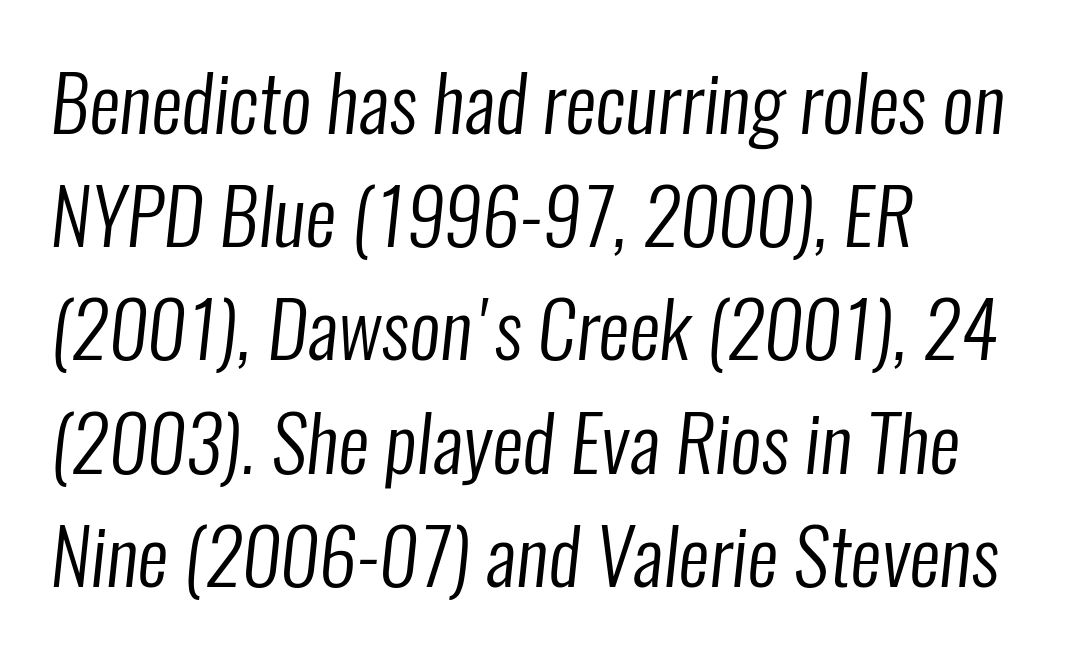
The image shows 77 px regular-weight, condensed sans-serif type; set left-aligned, normal line spacing (1.47x), normal letter spacing, not underlined; low stroke contrast and a medium x-height.
